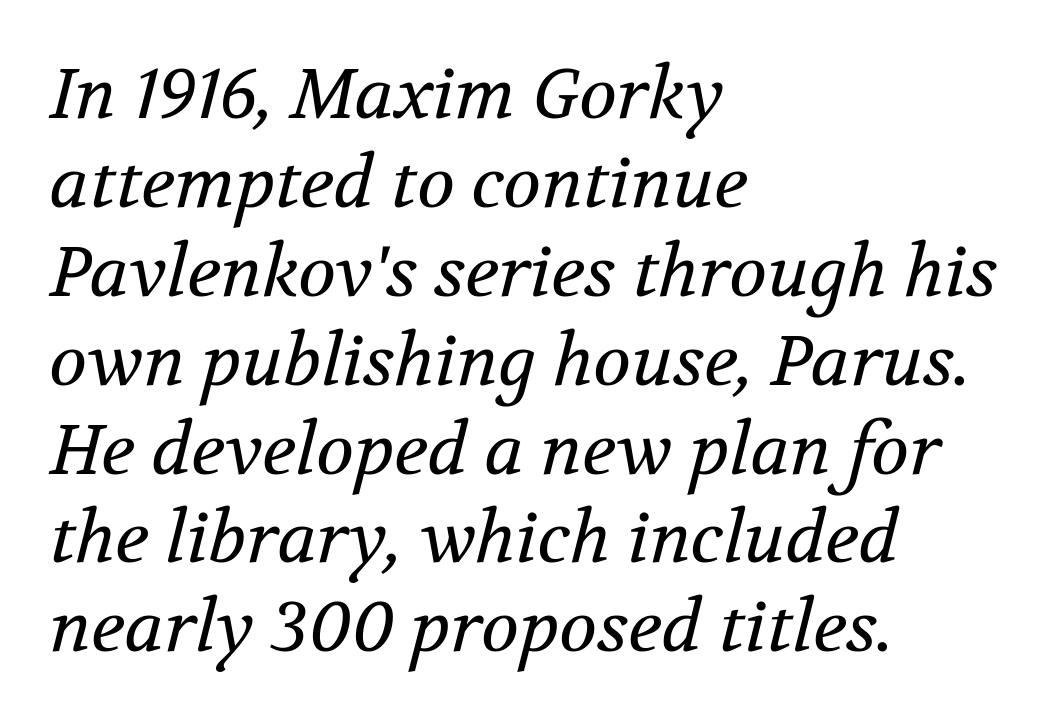
Quick note: italic. Stem width sits at or under what a default text font uses. Each letter keeps its own natural width here, so spacing adapts to shape. The leading is moderate, giving the passage an even texture.
